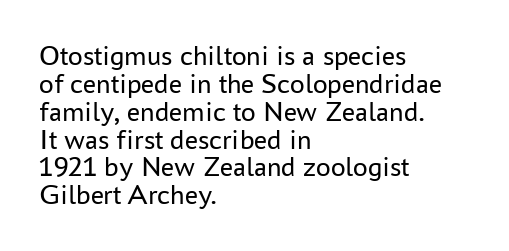
The image shows 29 px regular-weight sans-serif type, upright; set left-aligned, tight line spacing (0.96x), normal letter spacing, not underlined; low stroke contrast and a medium x-height.
